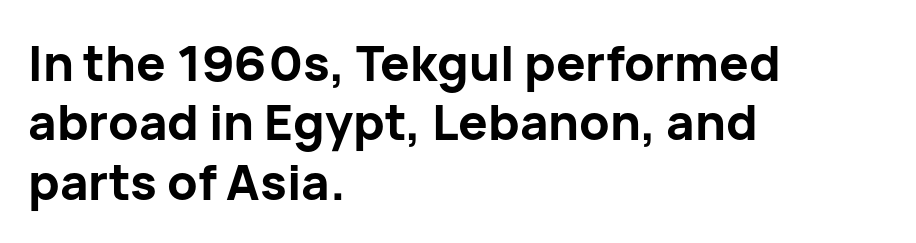
Q: Is the text bold? A: Yes.
Q: Is the text italic (slanted)? A: No, it is upright.
Q: Is the typeface a serif or a sans-serif typeface? A: Sans-serif.
Q: Is the text underlined? A: No.
Q: How is the paragraph aligned? A: Left-aligned.
Q: Is the spacing between letters normal or unusually wide? A: Normal.
Q: Width (condensed, normal, or wide)? A: Normal.
Q: Stroke contrast? A: Low.
Q: x-height? A: Medium.
Q: Monospaced? A: No.
